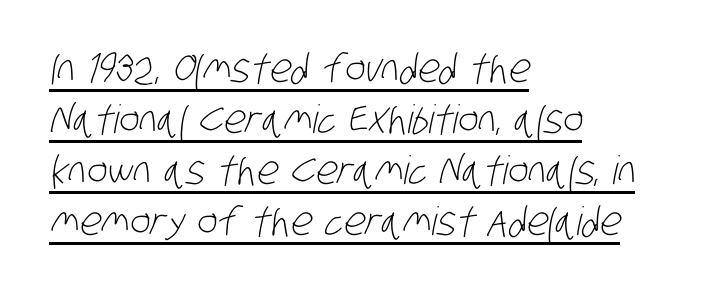
Q: Is the text bold? A: No.
Q: Is the typeface a serif or a sans-serif typeface? A: Sans-serif.
Q: Is the text underlined? A: Yes.
Q: How is the paragraph aligned? A: Left-aligned.
Q: Is the spacing between letters normal or unusually wide? A: Normal.
Q: Is the spacing between lines tight, normal or loose? A: Normal.
Q: Width (condensed, normal, or wide)? A: Condensed.
Q: Stroke contrast? A: Low.
Q: x-height? A: Large.
Q: Monospaced? A: No.
